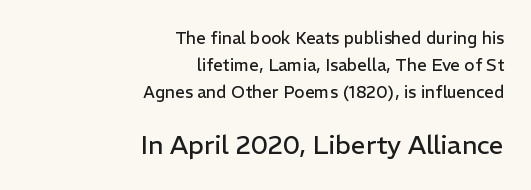
Alignment: flush right. A student would notice the bottom passage is typeset larger than what precedes it. A typesetter would mark this as roman, not italic. A bare baseline throughout the passage. These glyphs show unthickened strokes, regular width or finer. The rows are spaced the way most documents space them.
